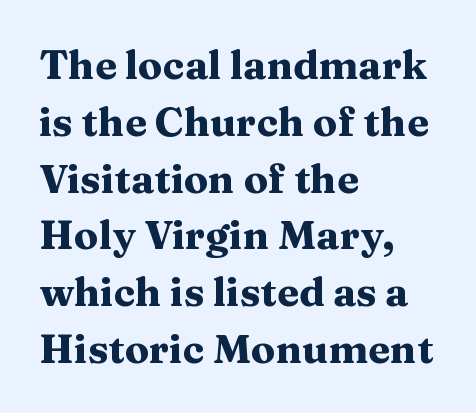
Q: Is the text bold? A: Yes.
Q: Is the text italic (slanted)? A: No, it is upright.
Q: Is the typeface a serif or a sans-serif typeface? A: Serif.
Q: Is the text underlined? A: No.
Q: How is the paragraph aligned? A: Left-aligned.
Q: Is the spacing between letters normal or unusually wide? A: Normal.
Q: Is the spacing between lines tight, normal or loose? A: Normal.
Q: Width (condensed, normal, or wide)? A: Wide.
Q: Stroke contrast? A: Medium.
Q: x-height? A: Medium.
Q: Monospaced? A: No.
